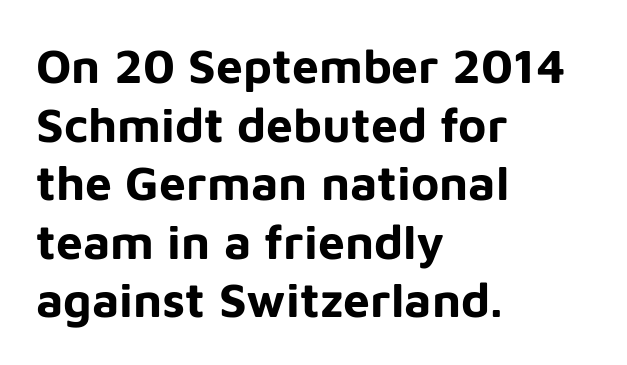
Q: Is the text bold? A: Yes.
Q: Is the text italic (slanted)? A: No, it is upright.
Q: Is the typeface a serif or a sans-serif typeface? A: Sans-serif.
Q: Is the text underlined? A: No.
Q: How is the paragraph aligned? A: Left-aligned.
Q: Is the spacing between letters normal or unusually wide? A: Normal.
Q: Width (condensed, normal, or wide)? A: Normal.
Q: Stroke contrast? A: Low.
Q: x-height? A: Medium.
Q: Monospaced? A: No.
